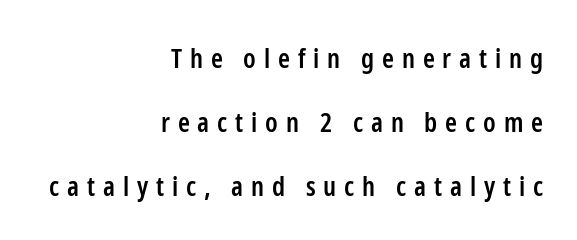
The vertical gap from one line to the next is large. A clean baseline with only descenders dipping below it. A flush-right, rag-left setting is used for this passage. The typography opts for an upright posture over an oblique one.
